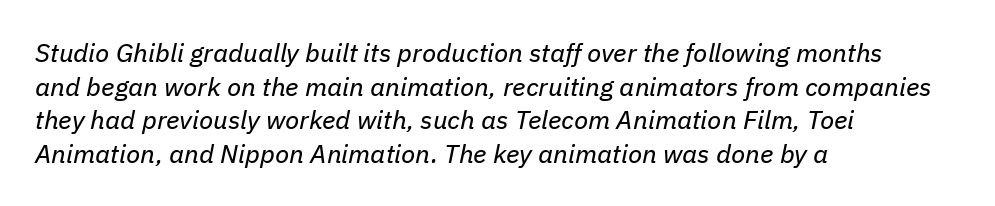
Q: Is the text bold? A: No.
Q: Is the text italic (slanted)? A: Yes, it leans right by about 11 degrees.
Q: Is the text underlined? A: No.
Q: How is the paragraph aligned? A: Left-aligned.
Q: Is the spacing between letters normal or unusually wide? A: Normal.
Q: Is the spacing between lines tight, normal or loose? A: Normal.
